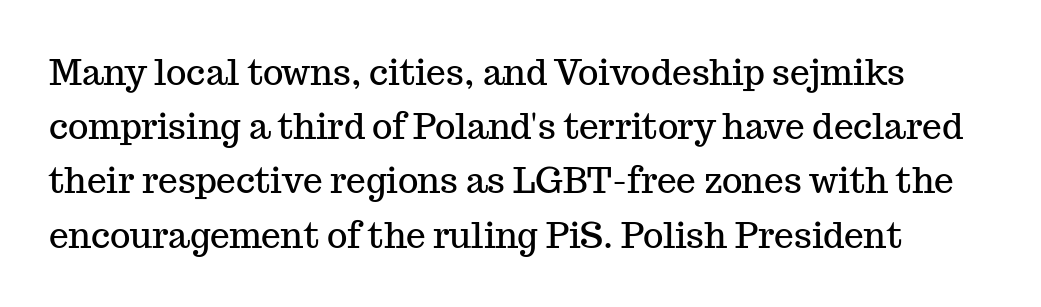
The image shows 35 px serif type, upright; set normal line spacing (1.55x), normal letter spacing, not underlined; medium stroke contrast and a medium x-height.
